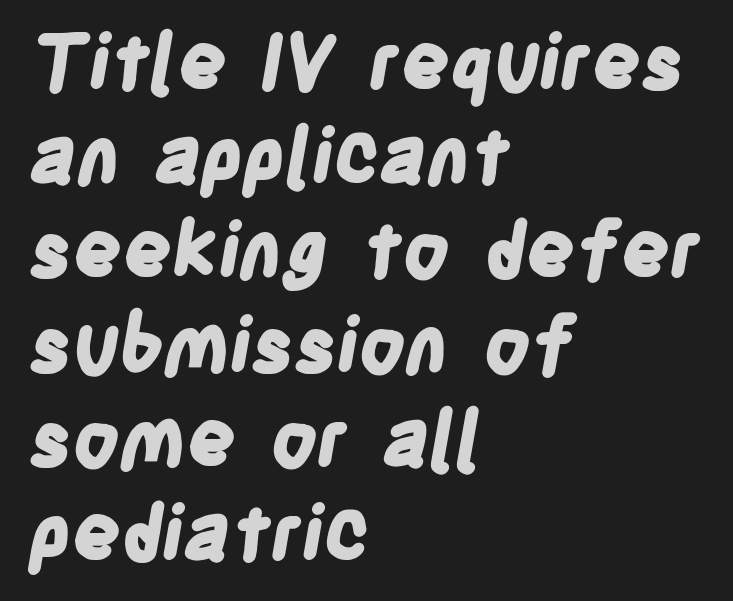
The image shows 76 px bold, condensed sans-serif type; set left-aligned, line spacing 1.24x, normal letter spacing, not underlined; low stroke contrast and a large x-height.
